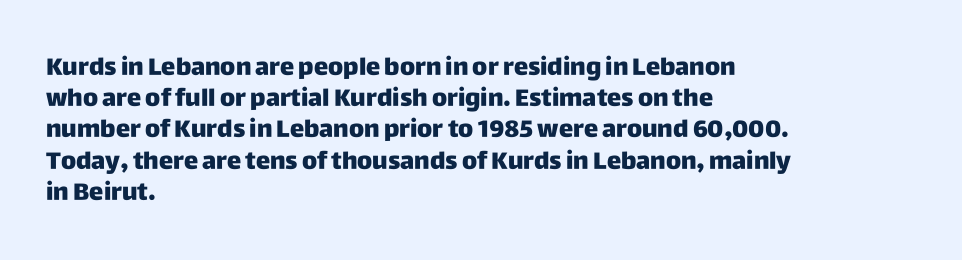
Q: Is the text bold? A: Yes.
Q: Is the text italic (slanted)? A: No, it is upright.
Q: Is the text underlined? A: No.
Q: How is the paragraph aligned? A: Left-aligned.
Q: Is the spacing between letters normal or unusually wide? A: Normal.
Q: Is the spacing between lines tight, normal or loose? A: Normal.
